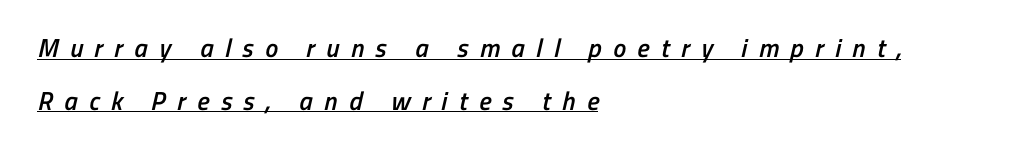
Q: Is the text bold? A: Semi-bold.
Q: Is the text underlined? A: Yes.
Q: How is the paragraph aligned? A: Left-aligned.
Q: Is the spacing between letters normal or unusually wide? A: Unusually wide.
Q: Is the spacing between lines tight, normal or loose? A: Loose.
